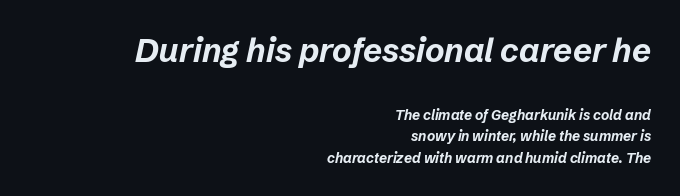
{"italic": "yes", "lean": "right", "slant_degrees": 12, "bold": "yes", "weight": "bold", "width": "normal", "stroke_contrast": "low", "x_height": "medium", "monospaced": "no", "underline": "no", "align": "right", "line_spacing": "normal", "line_spacing_ratio": 1.53, "letter_spacing": "normal", "letter_spacing_em": 0.0, "larger_block": "first", "size_ratio": 2.36, "glyph_px": 33}
